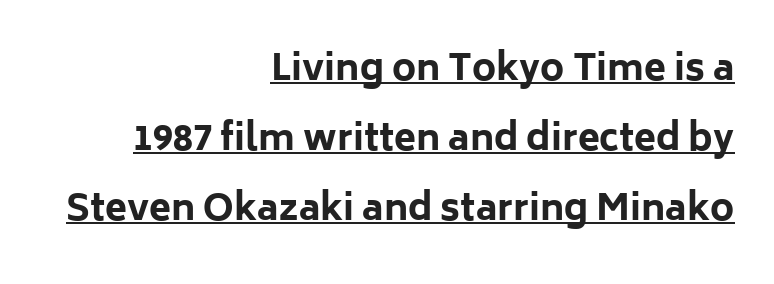
The image shows 36 px bold sans-serif type, upright; set right-aligned, loose line spacing (1.94x), normal letter spacing, underlined; low stroke contrast and a medium x-height.
